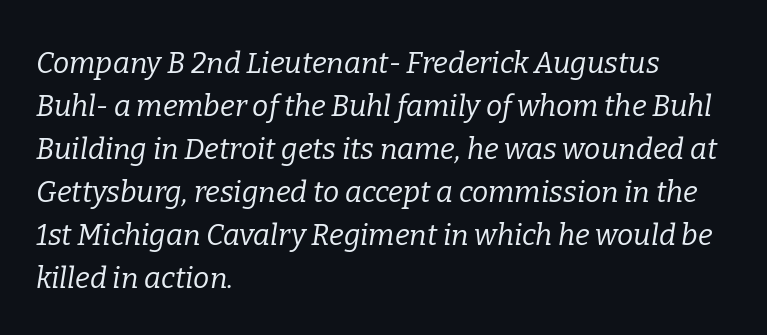
{"serif": "yes", "italic": "yes", "lean": "right", "slant_degrees": 9, "bold": "no", "weight": "regular", "width": "normal", "stroke_contrast": "low", "x_height": "medium", "monospaced": "no", "underline": "no", "align": "left", "line_spacing": "normal", "line_spacing_ratio": 1.48, "letter_spacing": "normal", "letter_spacing_em": 0.0, "glyph_px": 29}
